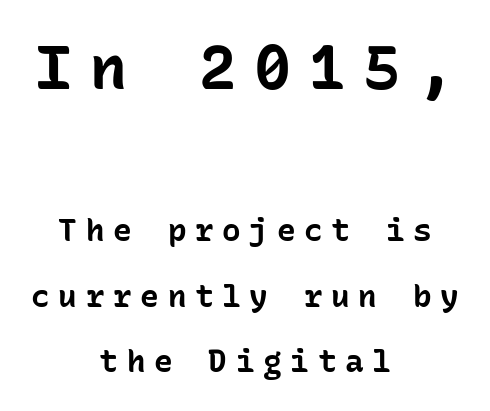
Q: Is the text bold? A: Yes.
Q: Is the text italic (slanted)? A: No, it is upright.
Q: Is the typeface a serif or a sans-serif typeface? A: Sans-serif.
Q: Is the text underlined? A: No.
Q: How is the paragraph aligned? A: Centered.
Q: Is the spacing between letters normal or unusually wide? A: Unusually wide.
Q: Is the spacing between lines tight, normal or loose? A: Loose.
Q: Which block of text is set in a larger size, the first (top) or the second (bottom)? A: The first (top) one.
Q: Width (condensed, normal, or wide)? A: Normal.
Q: Stroke contrast? A: Low.
Q: x-height? A: Medium.
Q: Monospaced? A: Yes.
